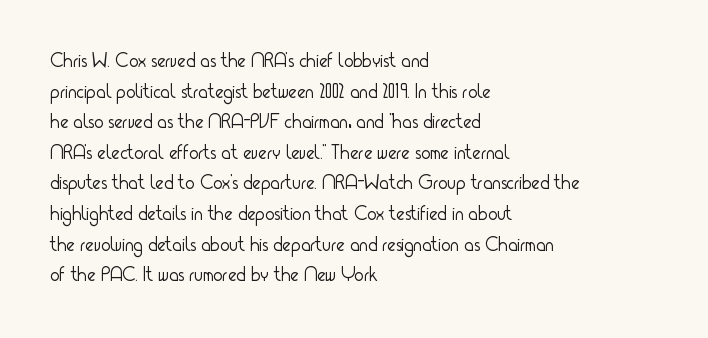
The image shows 20 px text type, upright; set left-aligned, normal line spacing (1.53x), normal letter spacing, not underlined.
